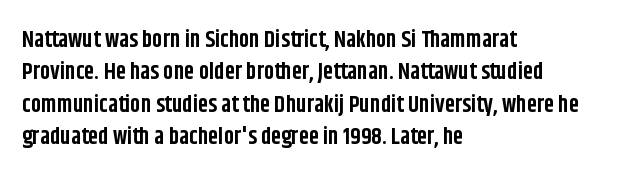
Q: Is the text bold? A: Yes.
Q: Is the text italic (slanted)? A: No, it is upright.
Q: Is the text underlined? A: No.
Q: How is the paragraph aligned? A: Left-aligned.
Q: Is the spacing between letters normal or unusually wide? A: Normal.
Q: Is the spacing between lines tight, normal or loose? A: Normal.
